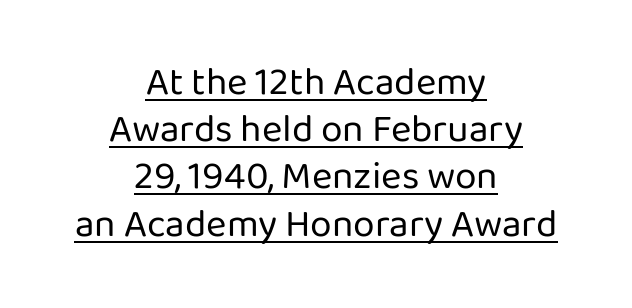
{"serif": "no", "italic": "no", "bold": "no", "weight": "regular", "width": "normal", "stroke_contrast": "low", "x_height": "medium", "monospaced": "no", "underline": "yes", "align": "center", "line_spacing_ratio": 1.21, "letter_spacing": "normal", "letter_spacing_em": 0.0, "glyph_px": 39}
